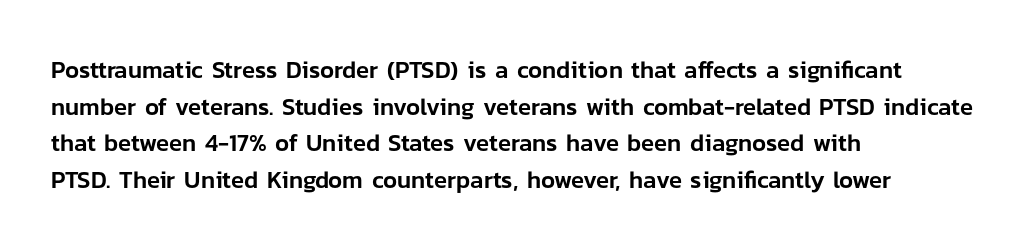
{"italic": "no", "underline": "no", "align": "left", "line_spacing": "normal", "line_spacing_ratio": 1.53, "letter_spacing": "normal", "letter_spacing_em": 0.0, "glyph_px": 24}
